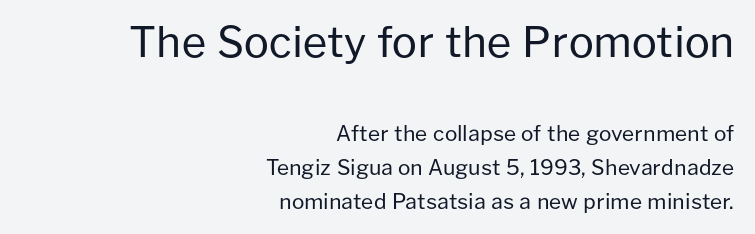
Unmarked baselines from the first word to the last. Characters follow at the spacing the type designer built in. The vertical gap from one line to the next is medium. The rendering uses natural spacing where letterforms have individual widths. Line endings align vertically; line beginnings do not.
